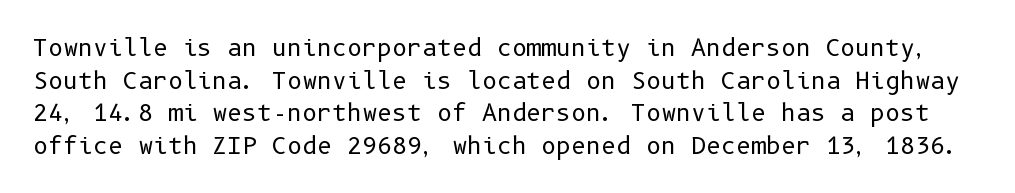
{"italic": "no", "bold": "no", "underline": "no", "line_spacing": "normal", "line_spacing_ratio": 1.42, "letter_spacing": "normal", "letter_spacing_em": 0.0, "glyph_px": 23}
